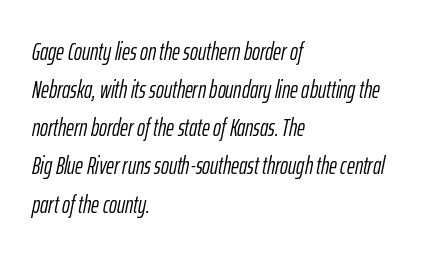
Q: Is the text bold? A: No.
Q: Is the text italic (slanted)? A: Yes, it leans right by about 12 degrees.
Q: Is the text underlined? A: No.
Q: How is the paragraph aligned? A: Left-aligned.
Q: Is the spacing between letters normal or unusually wide? A: Normal.
Q: Is the spacing between lines tight, normal or loose? A: Normal.
